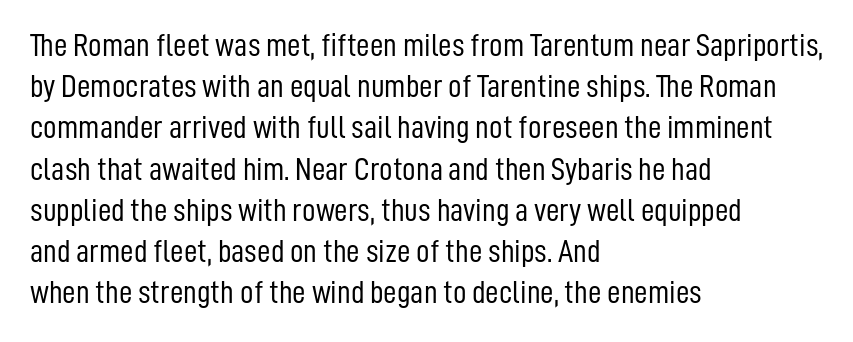
If you measured baseline to baseline, you'd find a middling distance. Descenders are the only things crossing below the line. Students, note that the glyphs here touch the page at normal intervals. Summary of weight: not heavy and not bold. The passage shown is typed in a proportional face where columns would drift.
